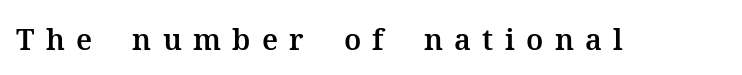
{"serif": "yes", "italic": "no", "width": "normal", "stroke_contrast": "medium", "x_height": "medium", "monospaced": "no", "underline": "no", "letter_spacing": "wide", "letter_spacing_em": 0.39, "glyph_px": 29}
